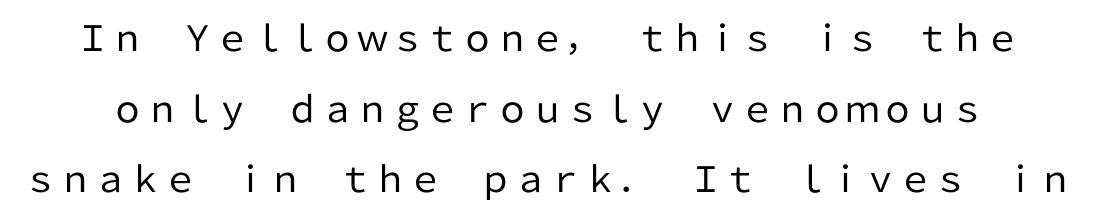
Q: Is the text bold? A: No.
Q: Is the text italic (slanted)? A: No, it is upright.
Q: Is the typeface a serif or a sans-serif typeface? A: Sans-serif.
Q: Is the text underlined? A: No.
Q: Is the spacing between letters normal or unusually wide? A: Normal.
Q: Is the spacing between lines tight, normal or loose? A: Loose.
Q: Width (condensed, normal, or wide)? A: Normal.
Q: Stroke contrast? A: Low.
Q: x-height? A: Medium.
Q: Monospaced? A: No.
